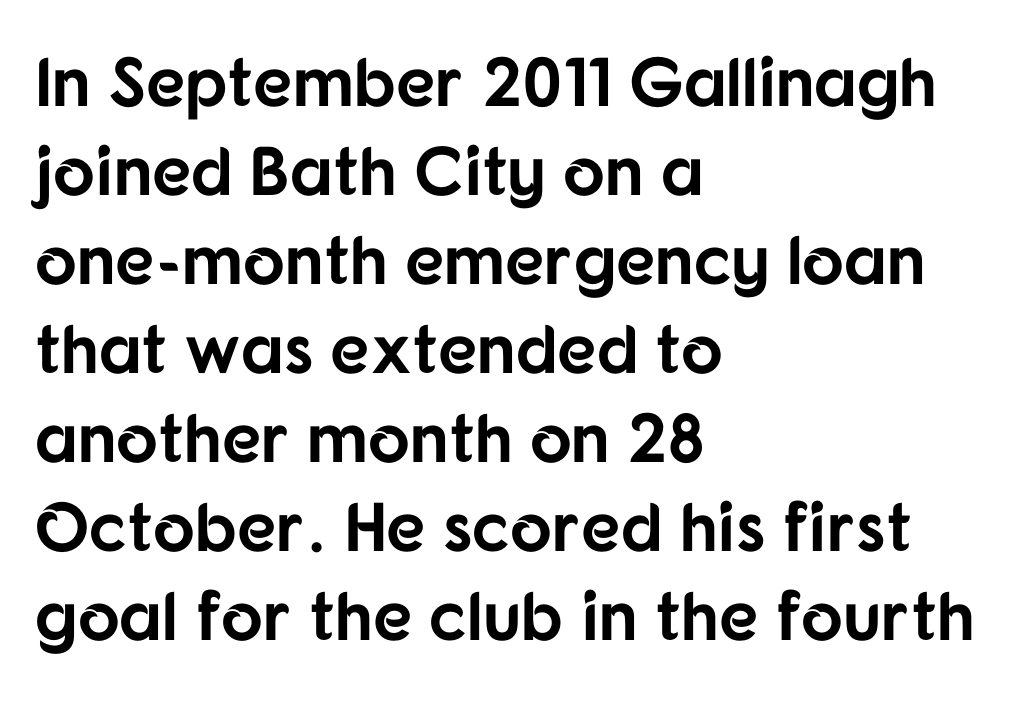
The image shows 69 px bold sans-serif type, upright; set left-aligned, normal line spacing (1.29x), normal letter spacing, not underlined; low stroke contrast and a medium x-height.
